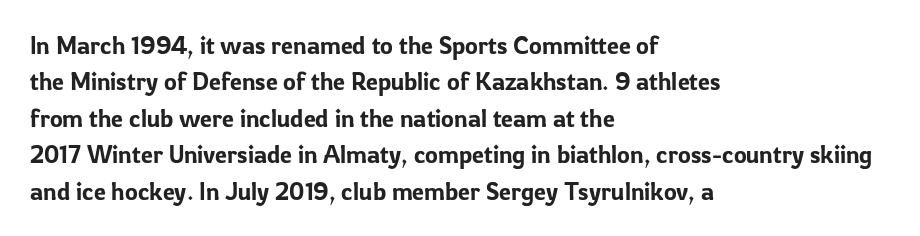
The image shows 24 px text type, upright; set left-aligned, normal line spacing (1.52x), normal letter spacing, not underlined.
